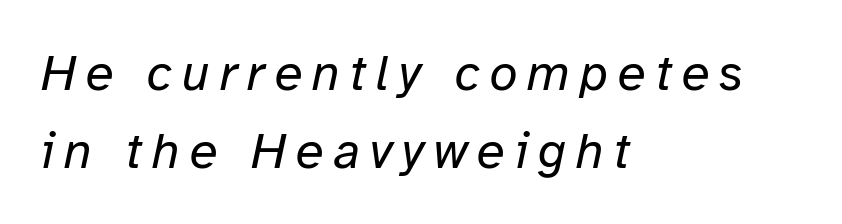
{"italic": "yes", "lean": "right", "slant_degrees": 12, "bold": "no", "weight": "regular", "width": "normal", "stroke_contrast": "low", "x_height": "medium", "monospaced": "no", "underline": "no", "align": "left", "line_spacing": "normal", "line_spacing_ratio": 1.52, "glyph_px": 51}
